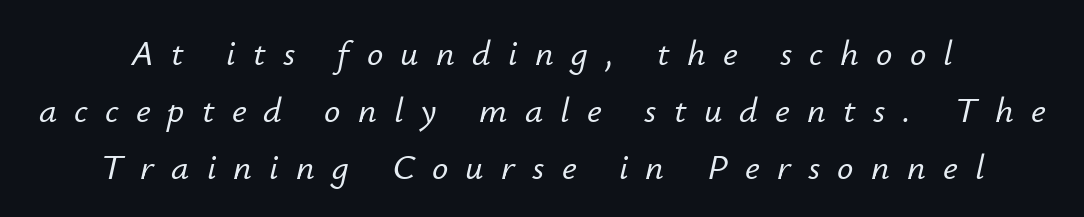
The image shows 36 px text type, italic (leaning right); set normal line spacing (1.58x), unusually wide letter spacing (+0.48 em), not underlined; low stroke contrast and a small x-height.
